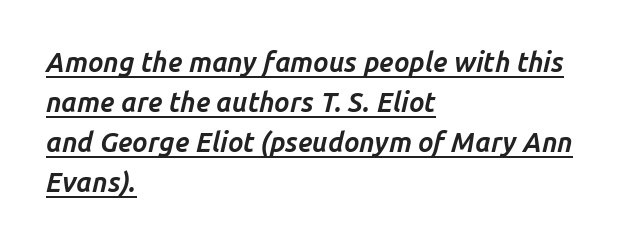
{"italic": "yes", "lean": "right", "slant_degrees": 14, "bold": "yes", "underline": "yes", "align": "left", "line_spacing": "normal", "line_spacing_ratio": 1.48, "letter_spacing": "normal", "letter_spacing_em": 0.0, "glyph_px": 27}
